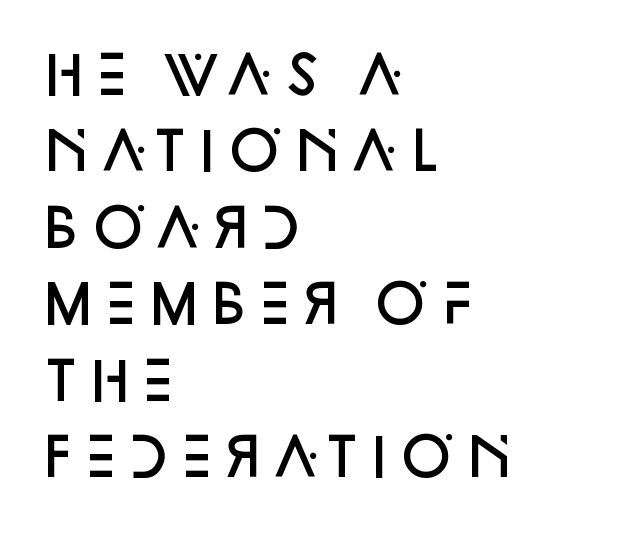
Q: Is the text bold? A: Semi-bold.
Q: Is the text italic (slanted)? A: No, it is upright.
Q: Is the typeface a serif or a sans-serif typeface? A: Sans-serif.
Q: Is the text underlined? A: No.
Q: How is the paragraph aligned? A: Left-aligned.
Q: Is the spacing between letters normal or unusually wide? A: Normal.
Q: Is the spacing between lines tight, normal or loose? A: Normal.
Q: Width (condensed, normal, or wide)? A: Normal.
Q: Stroke contrast? A: Low.
Q: x-height? A: Large.
Q: Monospaced? A: No.
